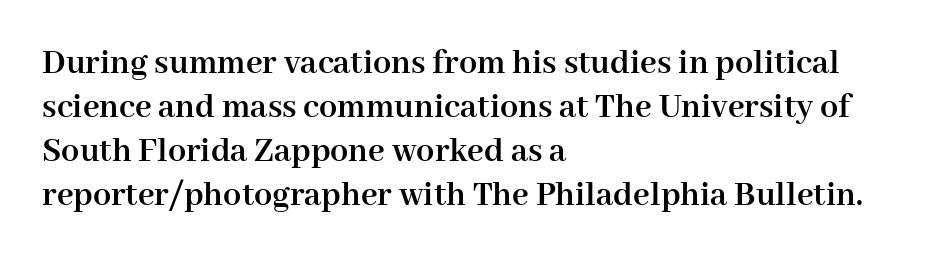
Casual observation: everything's shoved over to the left. This is the regular roman posture of the typeface. The horizontal fit of the characters is conventional and even. Yep, those are serifs on the letters.
